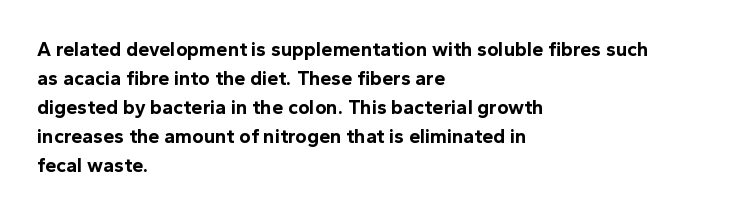
The image shows 20 px bold type, upright; set left-aligned, normal line spacing (1.45x), normal letter spacing, not underlined.
